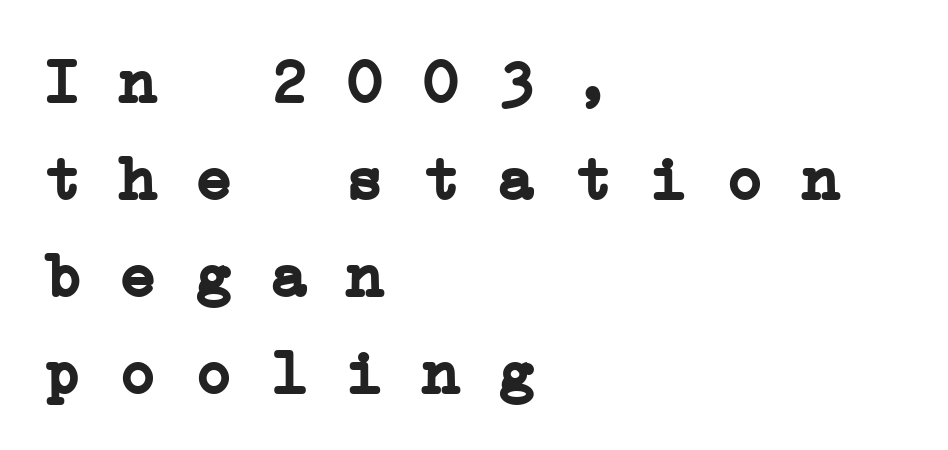
Underline: absent. Heavy-handed strokes throughout: this text is bold. Note: serifs present on the glyphs. Left-aligned paragraph, ragged on the right. Spacing between characters is what you'd get straight out of the box. Here the designer chose a console-style face with uniform glyph widths.
